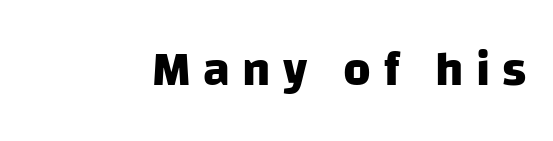
Q: Is the text bold? A: Yes.
Q: Is the typeface a serif or a sans-serif typeface? A: Sans-serif.
Q: Is the text underlined? A: No.
Q: How is the paragraph aligned? A: Right-aligned.
Q: Is the spacing between letters normal or unusually wide? A: Unusually wide.
Q: Width (condensed, normal, or wide)? A: Normal.
Q: Stroke contrast? A: Low.
Q: x-height? A: Large.
Q: Monospaced? A: No.
